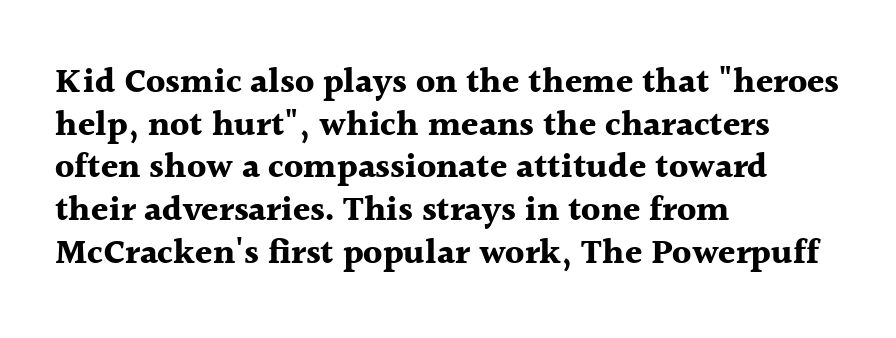
The image shows 35 px bold serif type, upright; set left-aligned, line spacing 1.22x, normal letter spacing, not underlined; a medium x-height.
